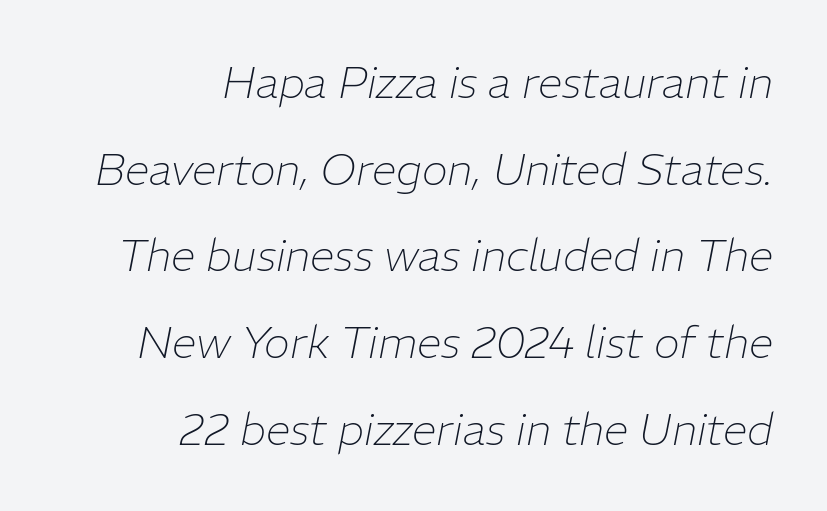
The image shows 44 px thin type, italic (leaning right); set right-aligned, loose line spacing (1.97x), normal letter spacing, not underlined; low stroke contrast and a medium x-height.
